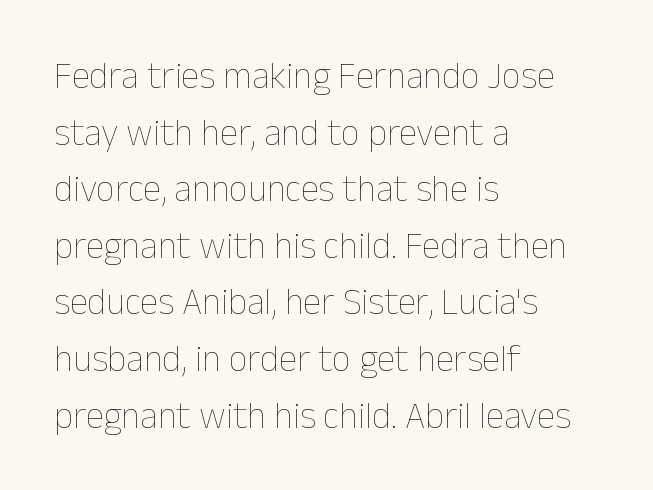
Q: Is the text bold? A: No.
Q: Is the text italic (slanted)? A: No, it is upright.
Q: Is the text underlined? A: No.
Q: How is the paragraph aligned? A: Left-aligned.
Q: Is the spacing between letters normal or unusually wide? A: Normal.
Q: Is the spacing between lines tight, normal or loose? A: Normal.
Q: Width (condensed, normal, or wide)? A: Normal.
Q: Stroke contrast? A: Low.
Q: x-height? A: Medium.
Q: Monospaced? A: No.
